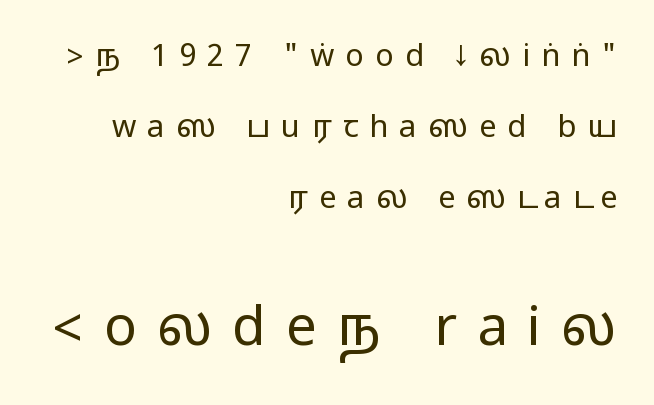
The image shows 55 px wide sans-serif type, upright; set right-aligned, loose line spacing (2.29x), unusually wide letter spacing (+0.36 em), not underlined; the second (bottom) block is 1.77x larger; medium stroke contrast.
